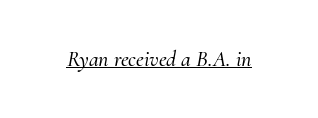
The image shows 22 px text type, italic (leaning right); set normal letter spacing, underlined.
